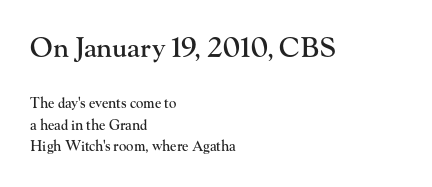
{"italic": "no", "underline": "no", "align": "left", "line_spacing": "normal", "line_spacing_ratio": 1.56, "letter_spacing": "normal", "letter_spacing_em": 0.0, "larger_block": "first", "size_ratio": 1.93, "glyph_px": 27}
